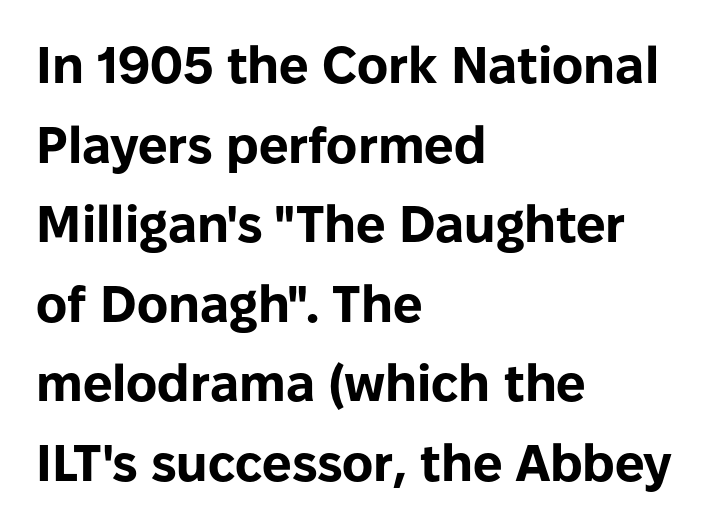
{"serif": "no", "italic": "no", "bold": "yes", "weight": "bold", "width": "normal", "stroke_contrast": "low", "x_height": "medium", "monospaced": "no", "underline": "no", "align": "left", "line_spacing": "normal", "line_spacing_ratio": 1.53, "letter_spacing": "normal", "letter_spacing_em": 0.0, "glyph_px": 52}
